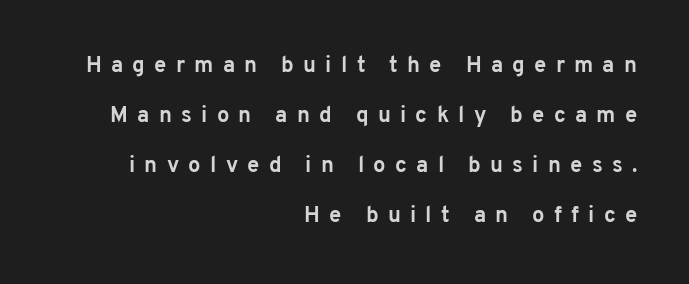
The image shows 22 px bold type, upright; set right-aligned, loose line spacing (2.28x), unusually wide letter spacing (+0.42 em), not underlined.
